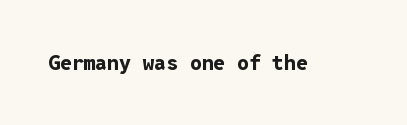
The image shows 21 px bold type, upright; set normal letter spacing, not underlined.
